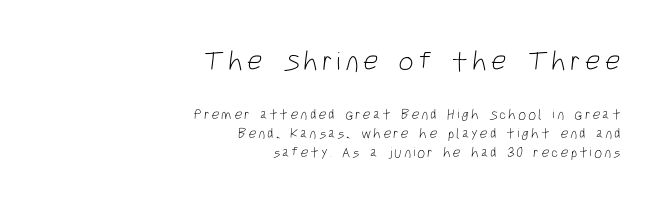
Q: Is the text bold? A: No.
Q: Is the text underlined? A: No.
Q: How is the paragraph aligned? A: Right-aligned.
Q: Is the spacing between lines tight, normal or loose? A: Normal.
Q: Which block of text is set in a larger size, the first (top) or the second (bottom)? A: The first (top) one.
